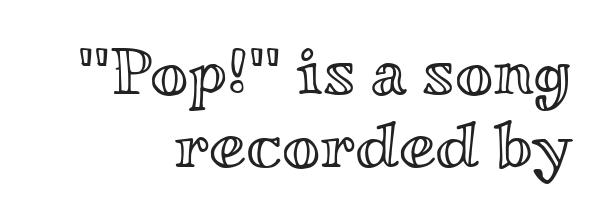
{"italic": "no", "width": "wide", "x_height": "small", "monospaced": "no", "underline": "no", "align": "right", "line_spacing": "tight", "line_spacing_ratio": 1.1, "letter_spacing": "normal", "letter_spacing_em": 0.0, "glyph_px": 66}
